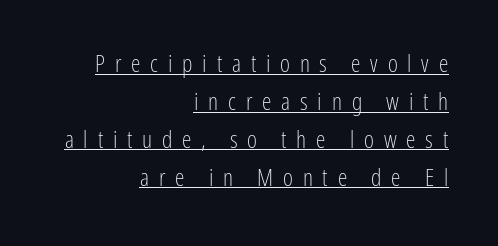
The image shows 24 px text type, upright; set right-aligned, normal line spacing (1.58x), unusually wide letter spacing (+0.41 em), underlined.
